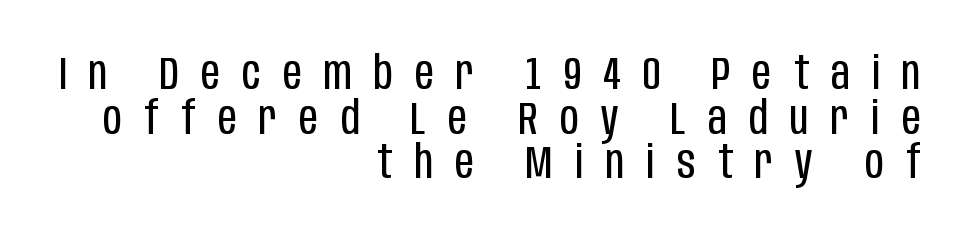
Q: Is the text bold? A: No.
Q: Is the text italic (slanted)? A: No, it is upright.
Q: Is the typeface a serif or a sans-serif typeface? A: Sans-serif.
Q: Is the text underlined? A: No.
Q: How is the paragraph aligned? A: Right-aligned.
Q: Is the spacing between letters normal or unusually wide? A: Unusually wide.
Q: Is the spacing between lines tight, normal or loose? A: Tight.
Q: Width (condensed, normal, or wide)? A: Condensed.
Q: Stroke contrast? A: Low.
Q: x-height? A: Large.
Q: Monospaced? A: No.
